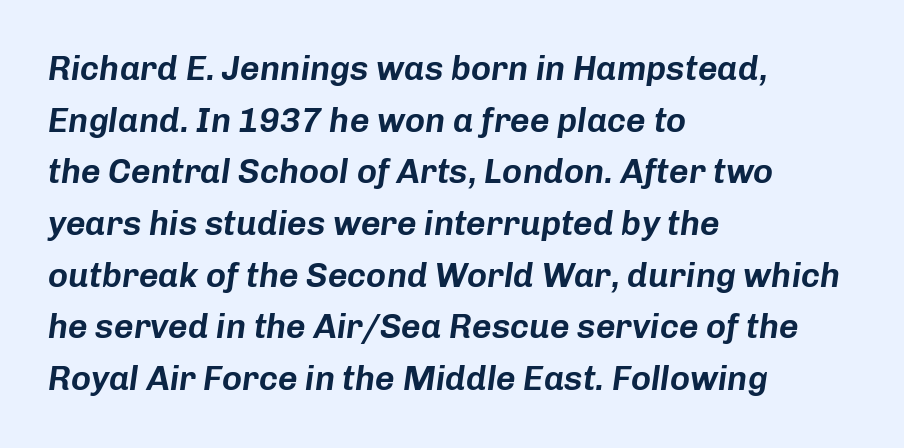
This block has exactly the height ordinary leading produces. The zone under the glyphs is completely vacant. The face used here has a pronounced slope to its letters. Left-aligned paragraph, ragged on the right. Character widths vary here, with narrow letters taking less room than wide ones. The letters sit at their default tracking, neither squeezed nor spread.
